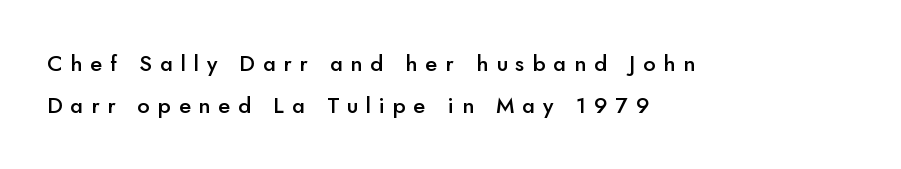
Q: Is the text bold? A: Semi-bold.
Q: Is the text italic (slanted)? A: No, it is upright.
Q: Is the text underlined? A: No.
Q: How is the paragraph aligned? A: Left-aligned.
Q: Is the spacing between letters normal or unusually wide? A: Unusually wide.
Q: Is the spacing between lines tight, normal or loose? A: Loose.
